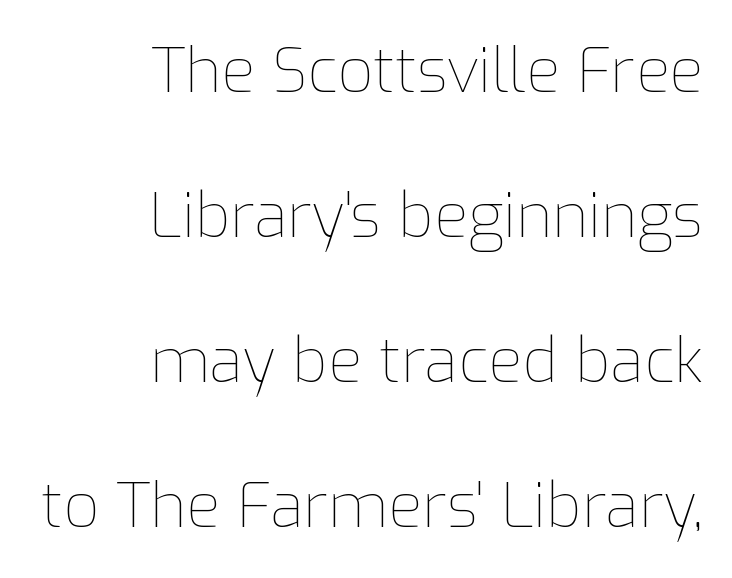
The image shows 62 px thin type, upright; set right-aligned, loose line spacing (2.34x), normal letter spacing, not underlined; low stroke contrast and a medium x-height.
